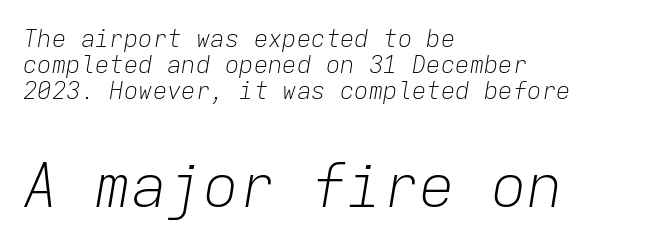
Q: Is the text bold? A: No.
Q: Is the text italic (slanted)? A: Yes, it leans right by about 9 degrees.
Q: Is the text underlined? A: No.
Q: How is the paragraph aligned? A: Left-aligned.
Q: Is the spacing between letters normal or unusually wide? A: Normal.
Q: Is the spacing between lines tight, normal or loose? A: Tight.
Q: Which block of text is set in a larger size, the first (top) or the second (bottom)? A: The second (bottom) one.
Q: Width (condensed, normal, or wide)? A: Normal.
Q: Stroke contrast? A: Low.
Q: x-height? A: Medium.
Q: Monospaced? A: Yes.
